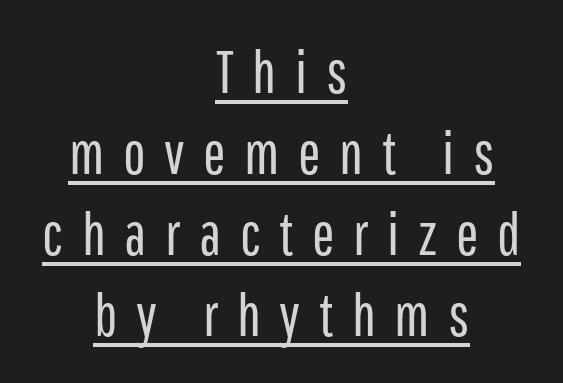
The sample's only ornament is a line tracing under the words. Unlike italic type, these characters show no tilt at all. Horizontal alignment here is central, giving a formal, balanced look. This sample has the flowing, uneven cadence of proportional lettering. Notice how descenders clear the ascenders below comfortably — that's standard leading. Is this a heavy cut? Hardly; it is regular or lighter.
